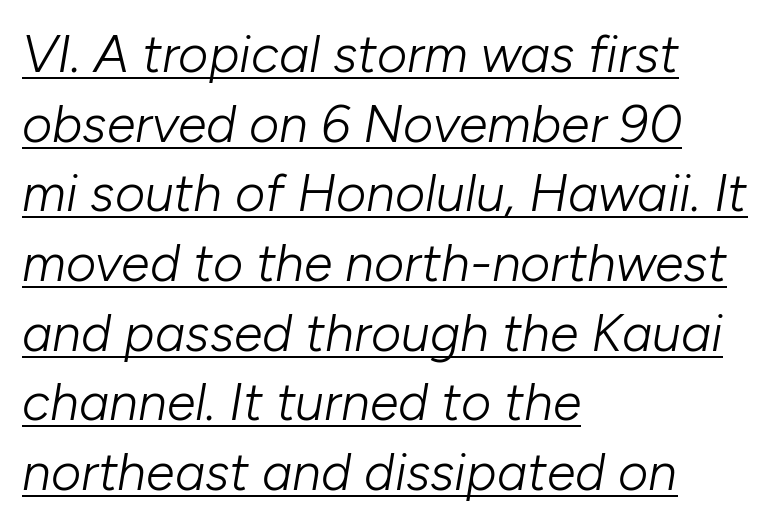
{"italic": "yes", "lean": "right", "slant_degrees": 10, "bold": "no", "weight": "light", "width": "normal", "stroke_contrast": "low", "x_height": "medium", "monospaced": "no", "underline": "yes", "align": "left", "line_spacing": "normal", "line_spacing_ratio": 1.34, "letter_spacing": "normal", "letter_spacing_em": 0.0, "glyph_px": 52}
